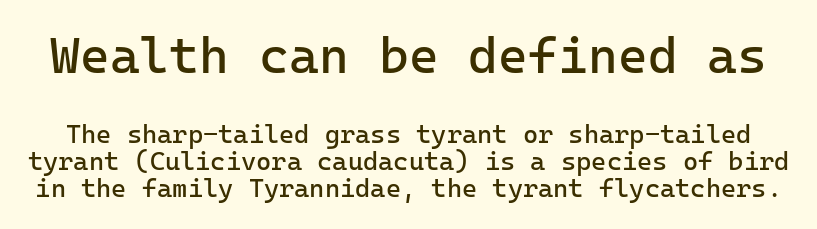
Q: Is the text bold? A: No.
Q: Is the text italic (slanted)? A: No, it is upright.
Q: Is the typeface a serif or a sans-serif typeface? A: Sans-serif.
Q: Is the text underlined? A: No.
Q: Is the spacing between letters normal or unusually wide? A: Normal.
Q: Is the spacing between lines tight, normal or loose? A: Tight.
Q: Which block of text is set in a larger size, the first (top) or the second (bottom)? A: The first (top) one.
Q: Width (condensed, normal, or wide)? A: Normal.
Q: Stroke contrast? A: Low.
Q: x-height? A: Medium.
